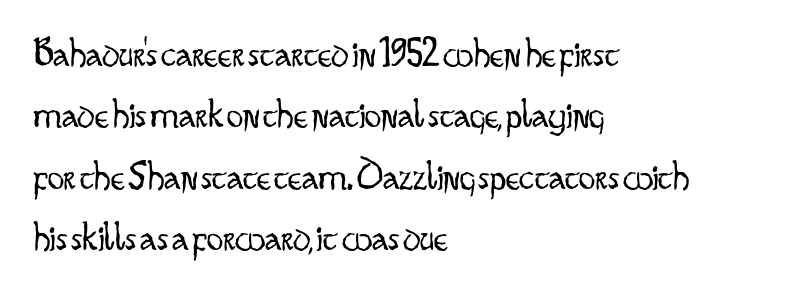
Q: Is the text bold? A: No.
Q: Is the text italic (slanted)? A: No, it is upright.
Q: Is the typeface a serif or a sans-serif typeface? A: Sans-serif.
Q: Is the text underlined? A: No.
Q: How is the paragraph aligned? A: Left-aligned.
Q: Is the spacing between letters normal or unusually wide? A: Normal.
Q: Is the spacing between lines tight, normal or loose? A: Normal.
Q: Width (condensed, normal, or wide)? A: Condensed.
Q: Stroke contrast? A: Low.
Q: x-height? A: Small.
Q: Monospaced? A: No.
